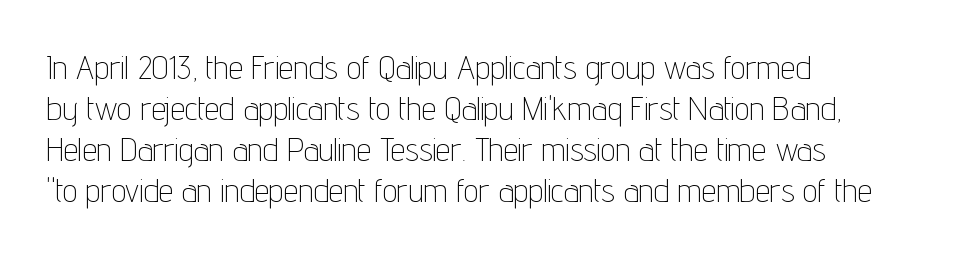
Is the letter spacing exaggerated? No — it looks like the ordinary default. Check the space under the baseline: it is left empty. It's the straight-up-and-down kind of type. Line beginnings align vertically; line endings do not.
